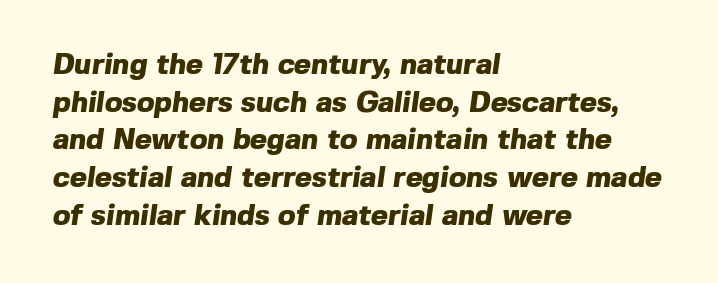
The image shows 29 px heavy sans-serif type; set left-aligned, normal line spacing (1.3x), normal letter spacing, not underlined; a medium x-height.
